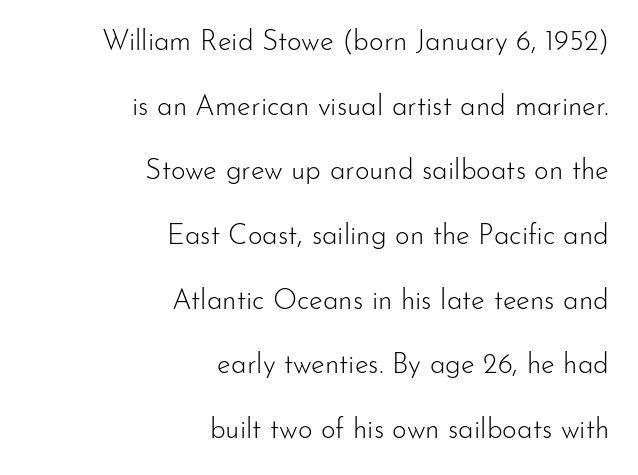
Here the designer chose a conventional face with non-uniform glyph widths. The font is comparable to plain body text, perhaps lighter. Nope, not italic — everything's standing straight. I'd call this a sans setting — the letters go barefoot. Words float on clear page, feet unadorned.
